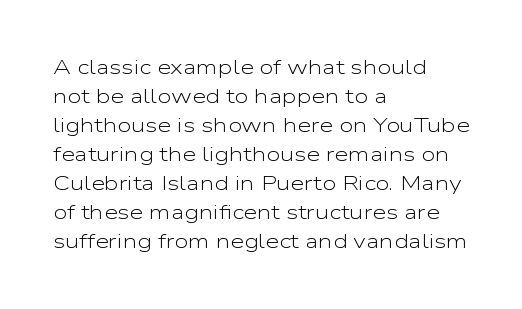
{"italic": "no", "bold": "no", "underline": "no", "align": "left", "line_spacing": "normal", "line_spacing_ratio": 1.45, "letter_spacing": "normal", "letter_spacing_em": 0.0, "glyph_px": 20}
